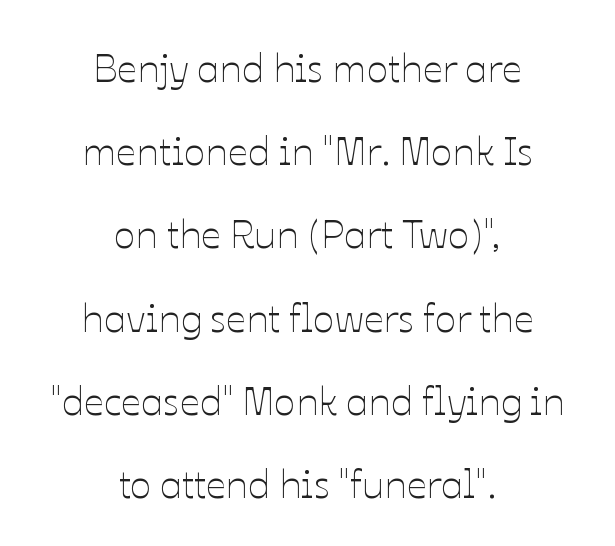
{"italic": "no", "bold": "no", "weight": "thin", "width": "normal", "stroke_contrast": "low", "x_height": "medium", "monospaced": "no", "underline": "no", "align": "center", "line_spacing": "loose", "line_spacing_ratio": 2.08, "letter_spacing": "normal", "letter_spacing_em": 0.0, "glyph_px": 40}
